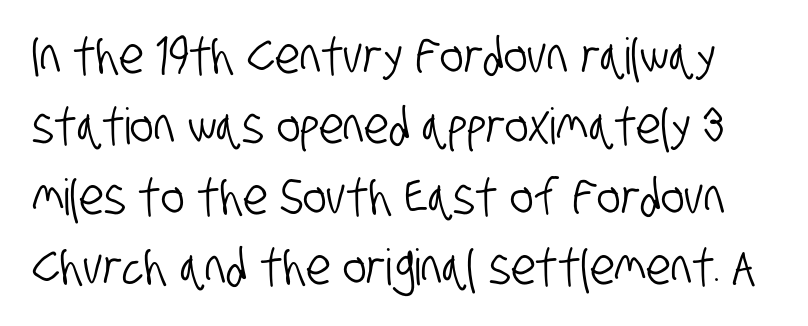
These lines are rendered in a variable-pitch font. Are there feet on the stems? There aren't — it's a sans. Only glyphs here, with clear space below each row. How are the letters spaced? Ordinarily, with no added tracking. Leading matches the norm, producing a regular column.
